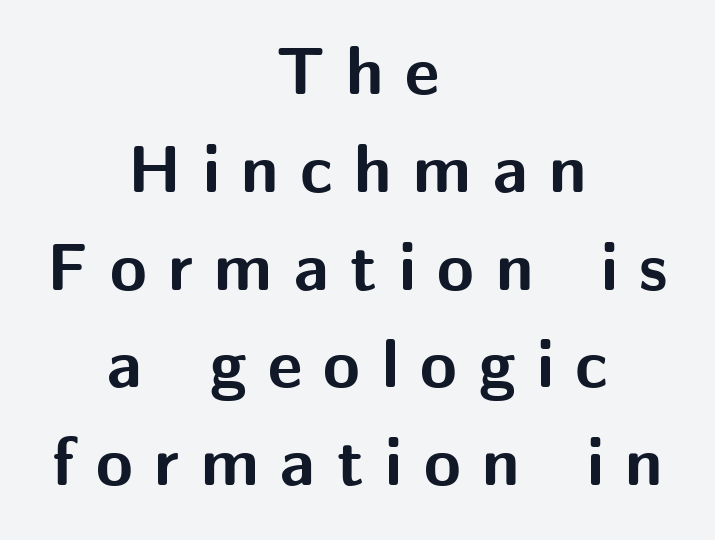
Compared with typical body copy, the letter spacing here is much looser. Check under the words: just untouched page. In terms of letterform style, serifs are entirely absent. Quick note: interline space is typical. Tall strokes in this sample are plumb rather than angled.
